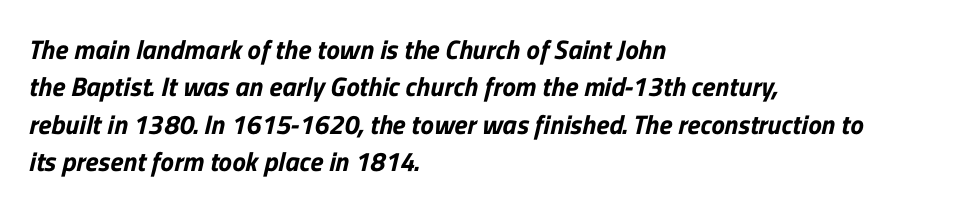
The setting favours the left margin, as ordinary paragraphs usually do. Lines of text with bare space underneath. Reading down the column, the eye jumps a familiar distance to each next line. The type is set solid horizontally, with unmodified tracking.
